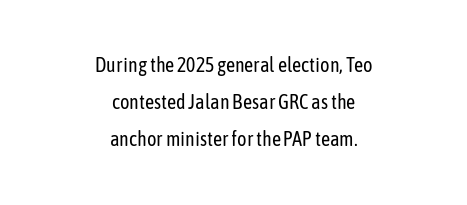
Characters remain perfectly vertical along every line. The letterforms sit at book weight or below. The passage shown has conventional tracking throughout. Plain, unruled lines of type. The setting favours the middle, as headings and verse often do.
